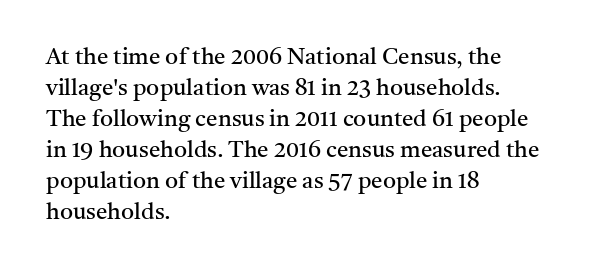
Posture: upright roman. The ragged edge is on the right, which tells us the setting is flush left. Reading down the column, the eye jumps a familiar distance to each next line. The specimen omits any rule beneath the text block's lines. The face looks like a standard text weight, possibly lighter.
